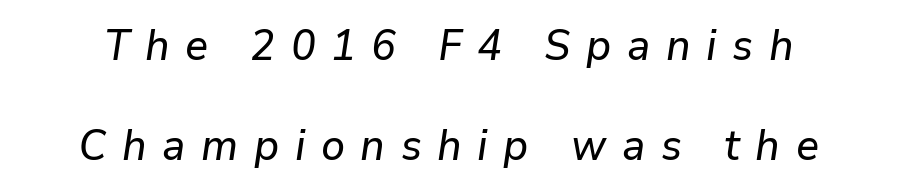
Q: Is the text italic (slanted)? A: Yes, it leans right by about 9 degrees.
Q: Is the text underlined? A: No.
Q: Is the spacing between letters normal or unusually wide? A: Unusually wide.
Q: Is the spacing between lines tight, normal or loose? A: Loose.
Q: Width (condensed, normal, or wide)? A: Normal.
Q: Stroke contrast? A: Low.
Q: x-height? A: Medium.
Q: Monospaced? A: No.
